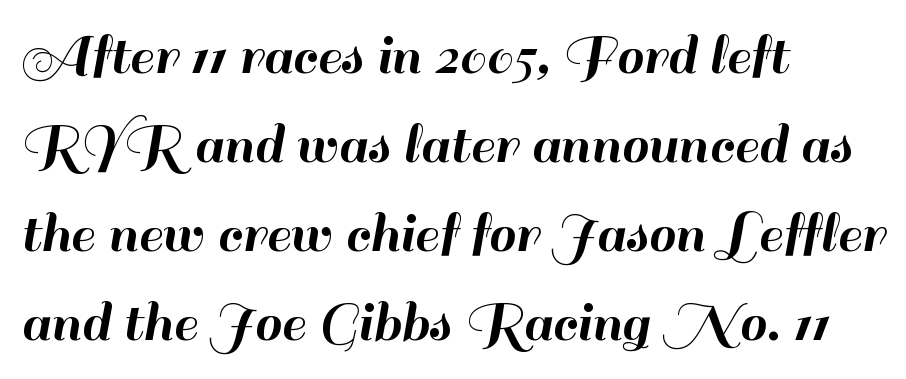
Glance below the letters and you will spot only blank space. Glyph-to-glyph distance matches everyday printed text. You could not count columns in this text — the font is proportionally spaced. The rendering uses a moderate line-height, typical for paragraphs. Leftover space on each line is placed entirely after the last word.
